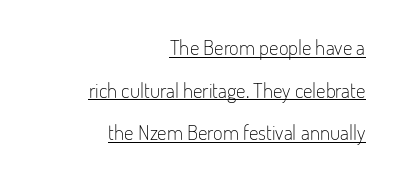
Q: Is the text bold? A: No.
Q: Is the text italic (slanted)? A: No, it is upright.
Q: Is the text underlined? A: Yes.
Q: How is the paragraph aligned? A: Right-aligned.
Q: Is the spacing between letters normal or unusually wide? A: Normal.
Q: Is the spacing between lines tight, normal or loose? A: Loose.
